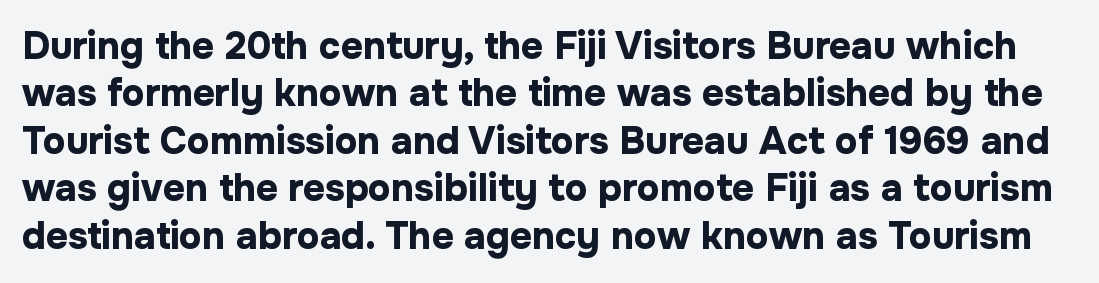
{"serif": "no", "italic": "no", "bold": "yes", "weight": "bold", "width": "normal", "stroke_contrast": "low", "x_height": "medium", "monospaced": "no", "underline": "no", "line_spacing": "normal", "line_spacing_ratio": 1.25, "letter_spacing": "normal", "letter_spacing_em": 0.0, "glyph_px": 38}
